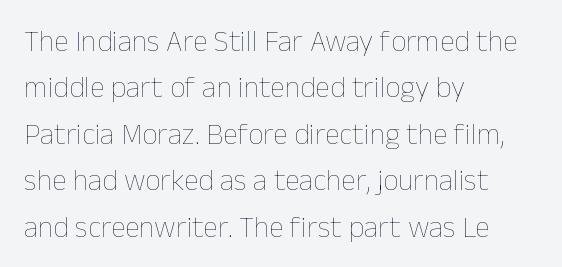
The image shows 30 px thin type, upright; set left-aligned, normal line spacing (1.55x), normal letter spacing, not underlined; low stroke contrast and a medium x-height.
